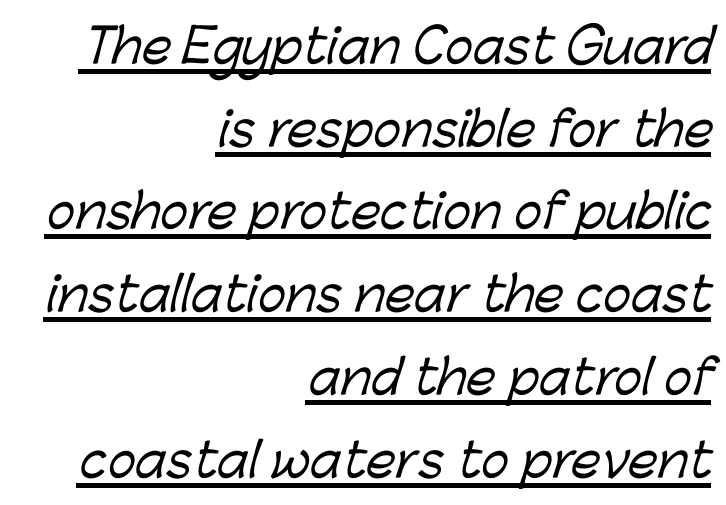
The image shows 47 px sans-serif type; set right-aligned, line spacing 1.76x, normal letter spacing, underlined; low stroke contrast and a medium x-height.
